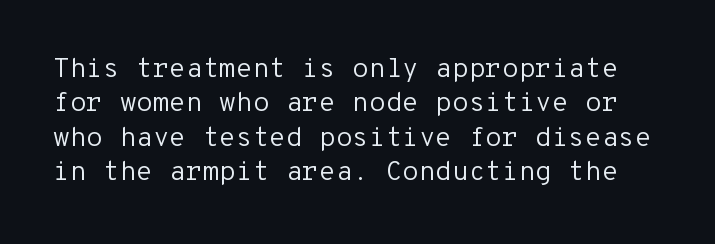
The letters stand straight up with perfectly vertical stems. Inter-character spacing is left at the font's built-in metrics. A normal amount of white space separates one row of letters from the next. Descender tails drop into unmarked territory. The letters look calm and open, with moderate or lighter stems.
